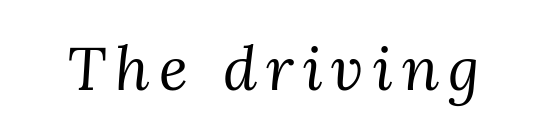
Think of a printed novel: that variable character pitch is what you see here. Posture: slanted. The characters display serif detailing at their extremities. A quiet, ordinary-to-light weight characterises the typeface.
